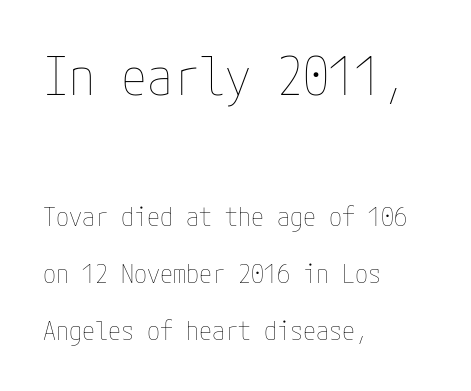
The image shows 52 px thin, condensed type, upright; set left-aligned, loose line spacing (2.21x), normal letter spacing, not underlined; the first (top) block is 2.0x larger; low stroke contrast and a medium x-height.
